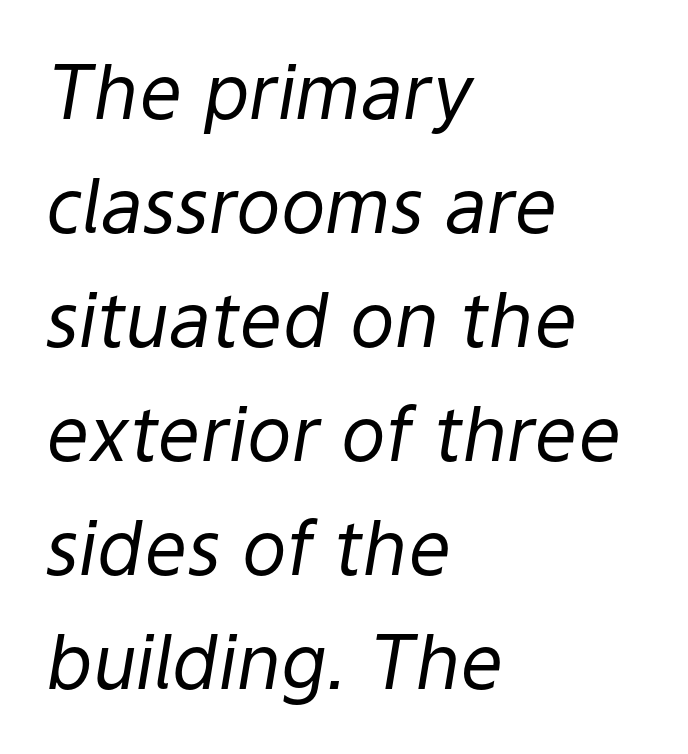
The image shows 75 px regular-weight type, italic (leaning right); set left-aligned, normal line spacing (1.52x), normal letter spacing, not underlined; low stroke contrast and a medium x-height.
